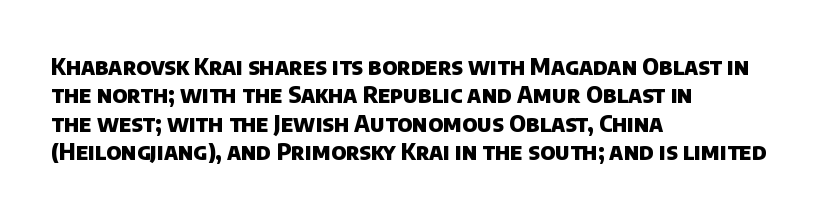
Words appear dense and cohesive because spacing is normal. A classic flush-left, rag-right setting is used for this passage. No word sits above an underline. The sample has been set heavy, in full bold.
